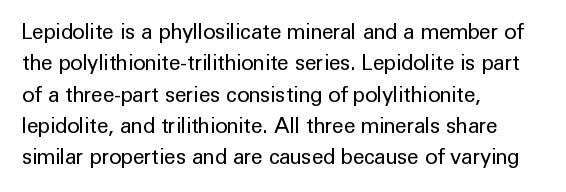
The image shows 21 px text type, upright; set left-aligned, normal line spacing (1.49x), normal letter spacing, not underlined.
